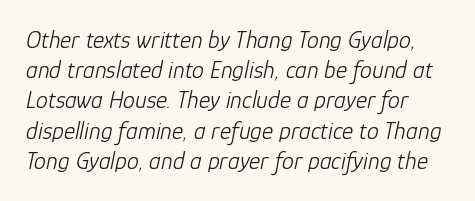
The image shows 24 px text type, italic (leaning right); set normal line spacing (1.26x), normal letter spacing, not underlined.
